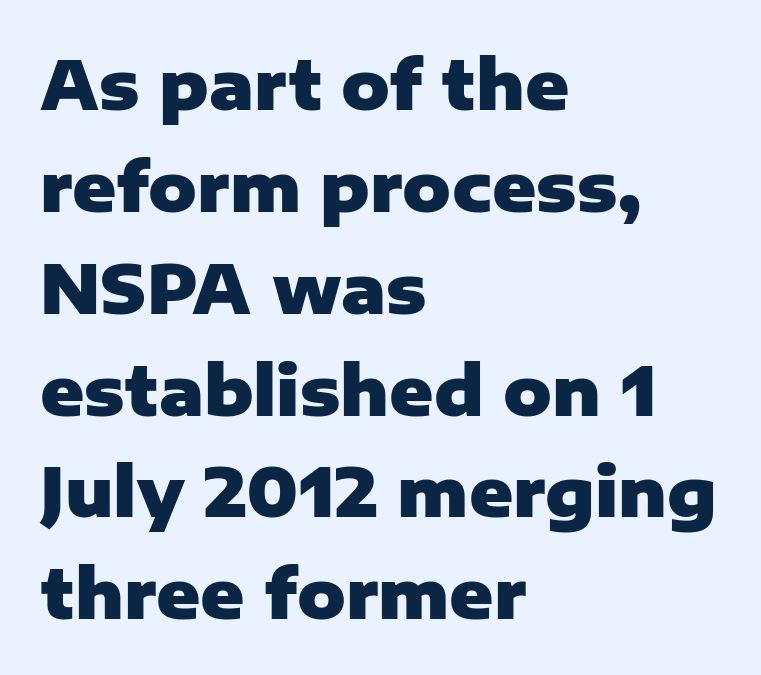
{"serif": "no", "italic": "no", "bold": "yes", "weight": "heavy", "width": "normal", "stroke_contrast": "low", "x_height": "medium", "monospaced": "no", "underline": "no", "align": "left", "line_spacing": "normal", "line_spacing_ratio": 1.52, "letter_spacing": "normal", "letter_spacing_em": 0.0, "glyph_px": 67}
